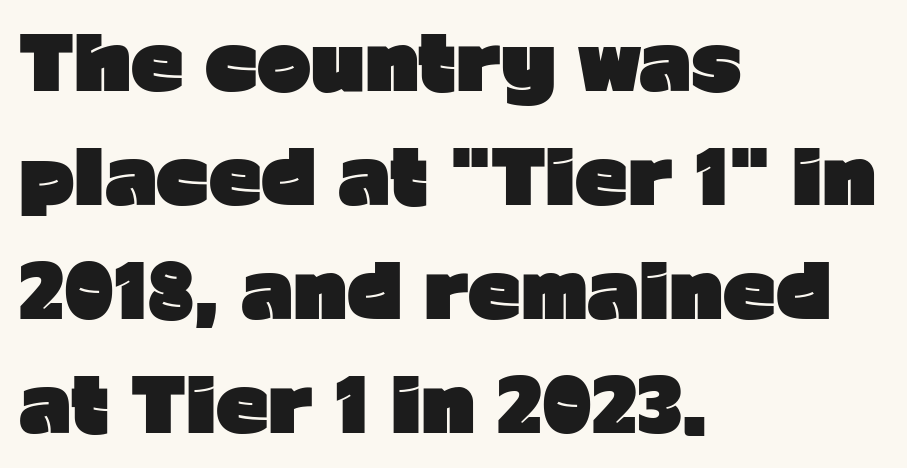
The image shows 73 px heavy sans-serif type, upright; set left-aligned, normal line spacing (1.56x), normal letter spacing, not underlined; low stroke contrast and a medium x-height.
